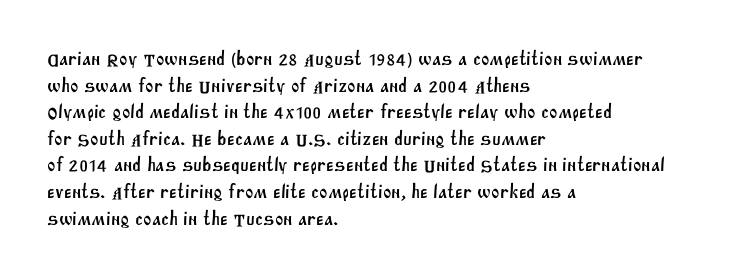
{"underline": "no", "align": "left", "line_spacing": "normal", "line_spacing_ratio": 1.33, "letter_spacing": "normal", "letter_spacing_em": 0.0, "glyph_px": 20}
